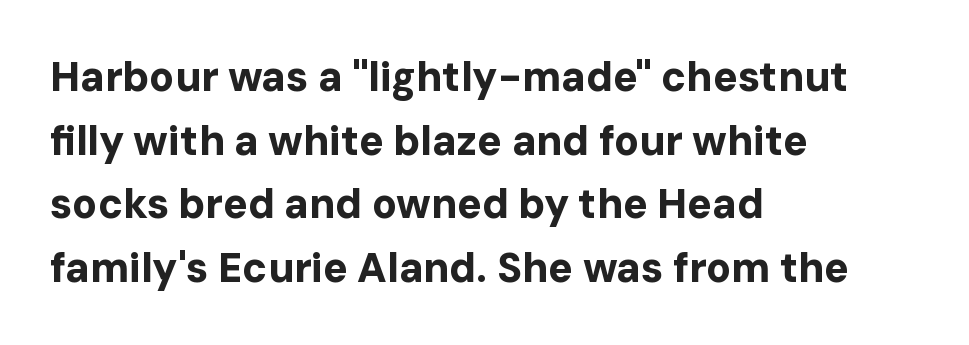
{"serif": "no", "italic": "no", "bold": "yes", "weight": "bold", "width": "normal", "stroke_contrast": "low", "x_height": "medium", "monospaced": "no", "underline": "no", "align": "left", "line_spacing": "normal", "line_spacing_ratio": 1.55, "letter_spacing": "normal", "letter_spacing_em": 0.0, "glyph_px": 41}
